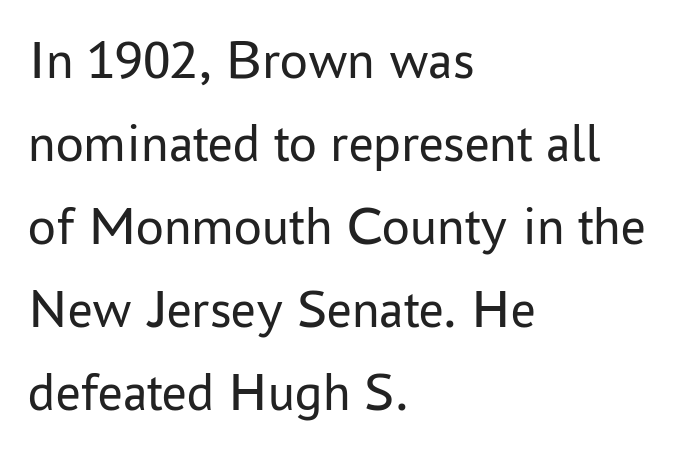
{"serif": "no", "italic": "no", "bold": "no", "weight": "regular", "width": "normal", "stroke_contrast": "low", "x_height": "medium", "monospaced": "no", "underline": "no", "align": "left", "line_spacing": "normal", "line_spacing_ratio": 1.51, "letter_spacing": "normal", "letter_spacing_em": 0.0, "glyph_px": 55}
